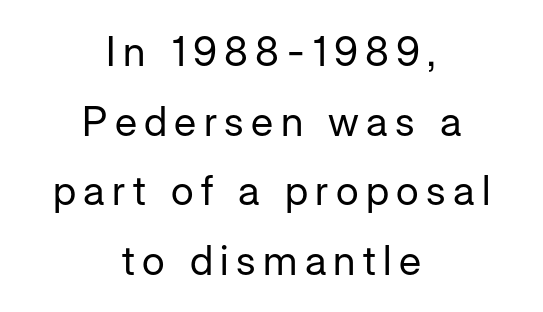
Q: Is the text bold? A: No.
Q: Is the text italic (slanted)? A: No, it is upright.
Q: Is the typeface a serif or a sans-serif typeface? A: Sans-serif.
Q: Is the text underlined? A: No.
Q: How is the paragraph aligned? A: Centered.
Q: Is the spacing between lines tight, normal or loose? A: Normal.
Q: Width (condensed, normal, or wide)? A: Normal.
Q: Stroke contrast? A: Low.
Q: x-height? A: Medium.
Q: Monospaced? A: No.
